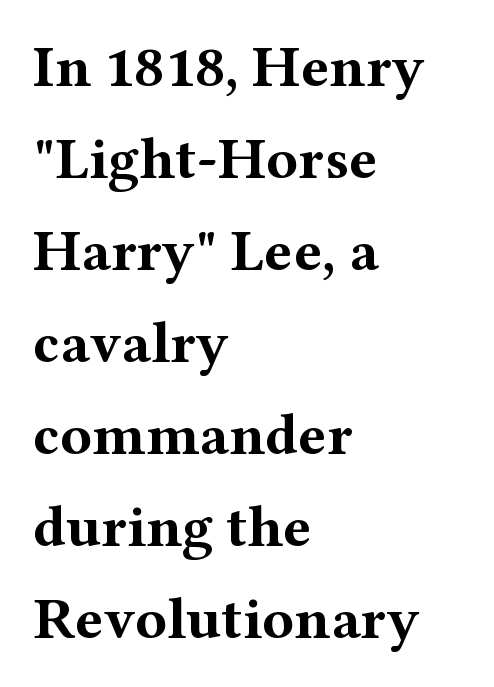
The image shows 59 px bold, wide serif type, upright; set left-aligned, normal line spacing (1.56x), normal letter spacing, not underlined; medium stroke contrast and a medium x-height.
